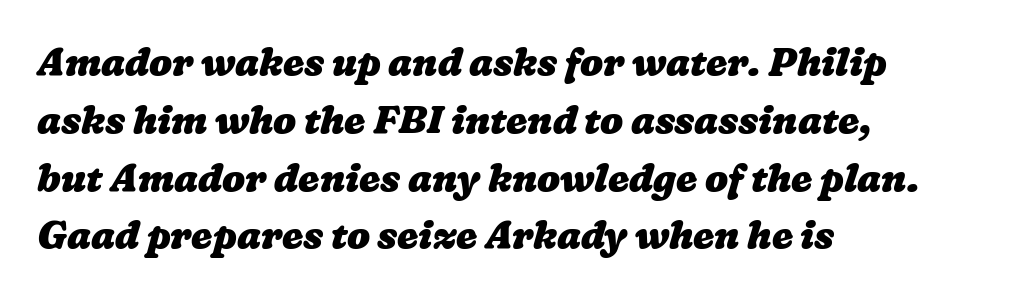
Tracking here is standard; glyphs follow each other at the usual distance. Letters rest on an invisible, unmarked baseline. The strokes are fattened all the way to bold. One-word summary of the alignment: left.
